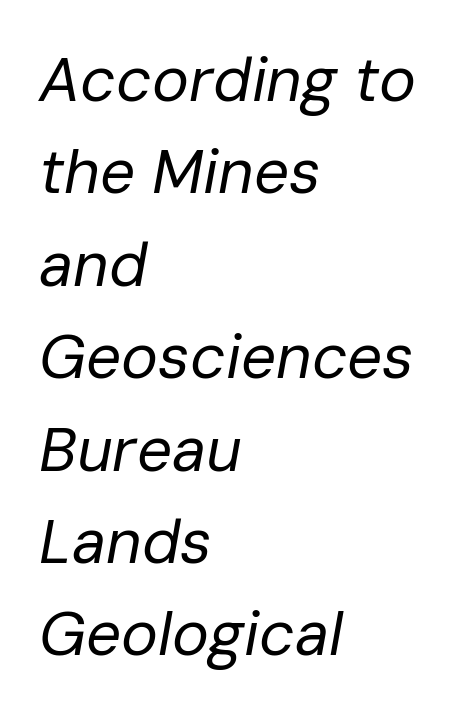
Slant detected: the letters are inclined. What's the leading like? Ordinary, nothing unusual. The line texture is even and compact thanks to regular tracking. A typesetter would call this proportional, since set widths differ per character. Underlining? Definitely not there.
